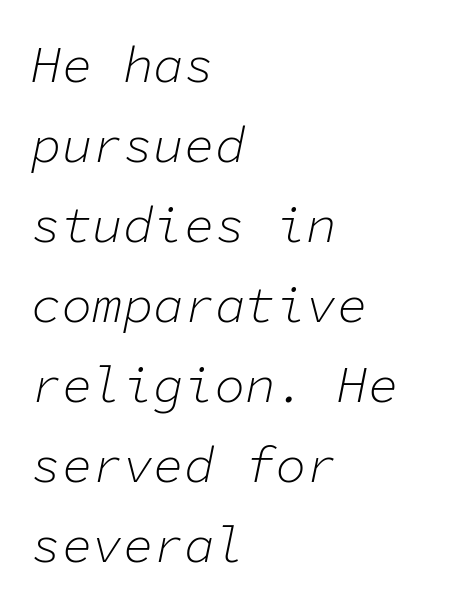
The image shows 51 px light type, italic (leaning right), monospaced; set left-aligned, normal line spacing (1.57x), normal letter spacing, not underlined; low stroke contrast and a medium x-height.
